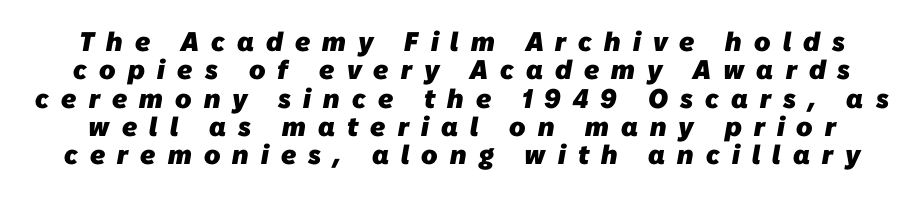
{"bold": "yes", "underline": "no", "line_spacing": "tight", "line_spacing_ratio": 1.05, "letter_spacing": "wide", "letter_spacing_em": 0.45, "glyph_px": 27}
